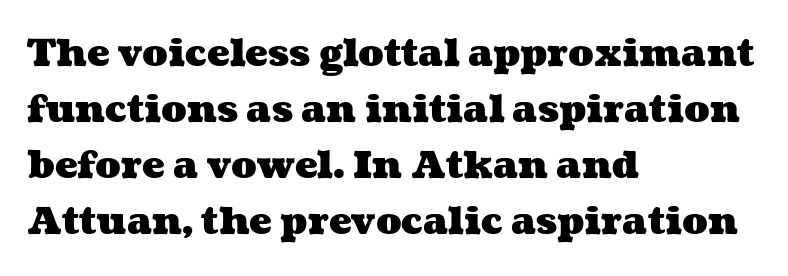
The image shows 38 px heavy, wide type; set left-aligned, normal line spacing (1.47x), normal letter spacing, not underlined; medium stroke contrast and a medium x-height.
